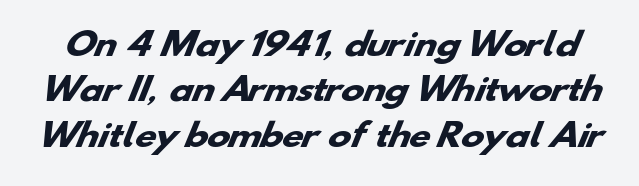
Q: Is the text bold? A: Yes.
Q: Is the typeface a serif or a sans-serif typeface? A: Sans-serif.
Q: Is the text underlined? A: No.
Q: Is the spacing between letters normal or unusually wide? A: Normal.
Q: Is the spacing between lines tight, normal or loose? A: Normal.
Q: Width (condensed, normal, or wide)? A: Wide.
Q: Stroke contrast? A: Low.
Q: x-height? A: Small.
Q: Monospaced? A: No.
